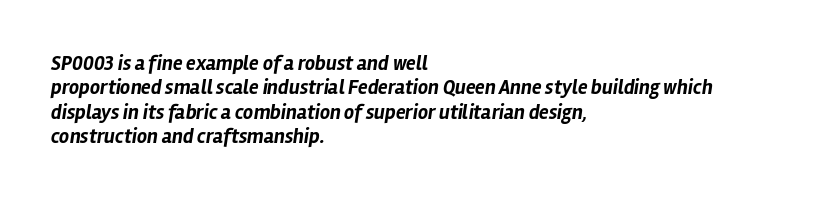
What weight is shown? A full bold with thick strokes. It's the slanting kind of type. Short note: letters normally spaced. If you drew a ruler down the left edge, every line would touch it. The words here are not underlined.
